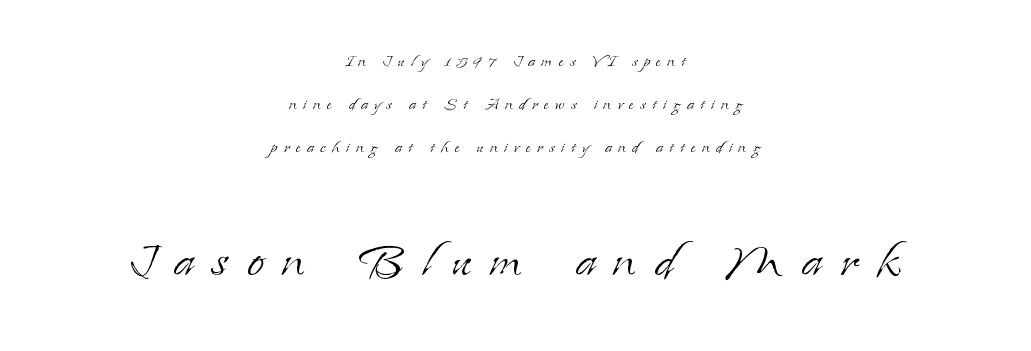
Q: Is the text bold? A: No.
Q: Is the text italic (slanted)? A: Yes.
Q: Is the typeface a serif or a sans-serif typeface? A: Serif.
Q: Is the text underlined? A: No.
Q: How is the paragraph aligned? A: Centered.
Q: Is the spacing between letters normal or unusually wide? A: Unusually wide.
Q: Is the spacing between lines tight, normal or loose? A: Loose.
Q: Which block of text is set in a larger size, the first (top) or the second (bottom)? A: The second (bottom) one.
Q: Width (condensed, normal, or wide)? A: Normal.
Q: Stroke contrast? A: Low.
Q: x-height? A: Small.
Q: Monospaced? A: No.
